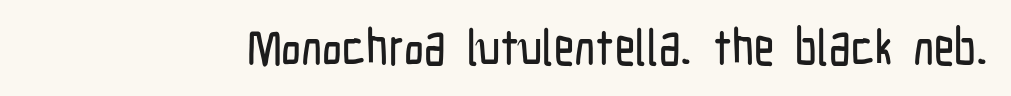
Q: Is the text italic (slanted)? A: No, it is upright.
Q: Is the typeface a serif or a sans-serif typeface? A: Sans-serif.
Q: Is the text underlined? A: No.
Q: Is the spacing between letters normal or unusually wide? A: Normal.
Q: Width (condensed, normal, or wide)? A: Condensed.
Q: Stroke contrast? A: Low.
Q: x-height? A: Medium.
Q: Monospaced? A: No.
